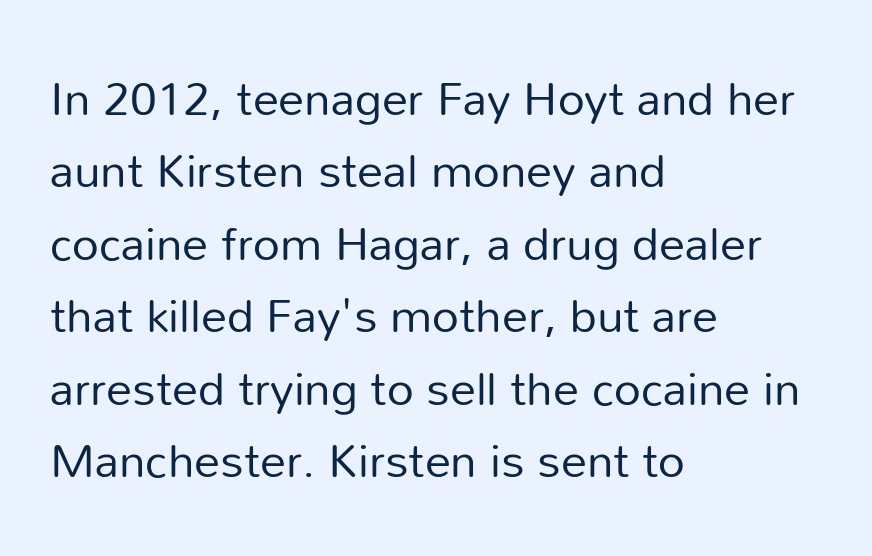
The space directly below the letters is spotless. Weight: not bold — regular or lighter. The glyphs in this specimen are sans serif. Short note: letters normally spaced.
